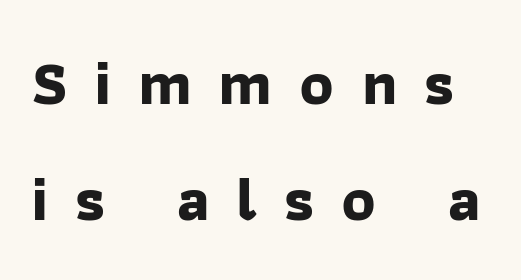
These lines are rendered in a variable-pitch font. This rendering employs a face without finishing strokes, i.e., a sans-serif. Tracking value appears strongly positive — letters spread wide. These lines carry a lot of weight — the face is fully bold. The string is rendered with underlining switched off.
